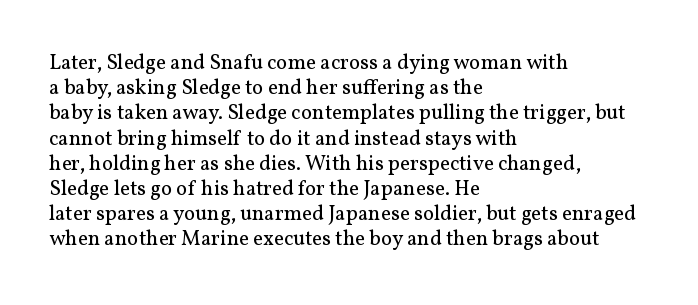
{"italic": "no", "bold": "no", "underline": "no", "align": "left", "line_spacing_ratio": 1.2, "letter_spacing": "normal", "letter_spacing_em": 0.0, "glyph_px": 21}
